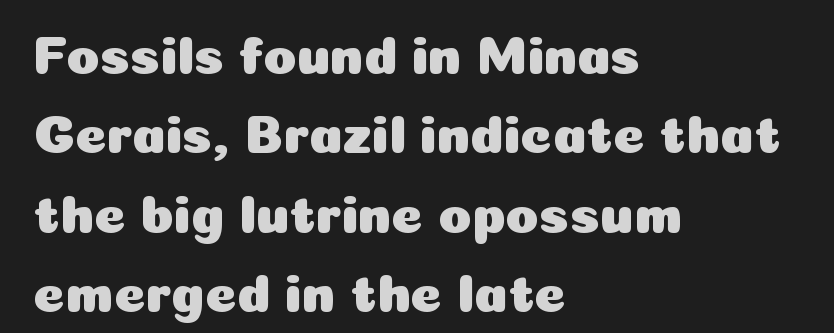
Each letter keeps its own natural width here, so spacing adapts to shape. The foot of each line stays bare and open. I'd call this a sans setting — the letters go barefoot. Line beginnings align vertically; line endings do not. This is roman type, the default non-slanted kind. The line-height multiplier appears to be the usual default.
